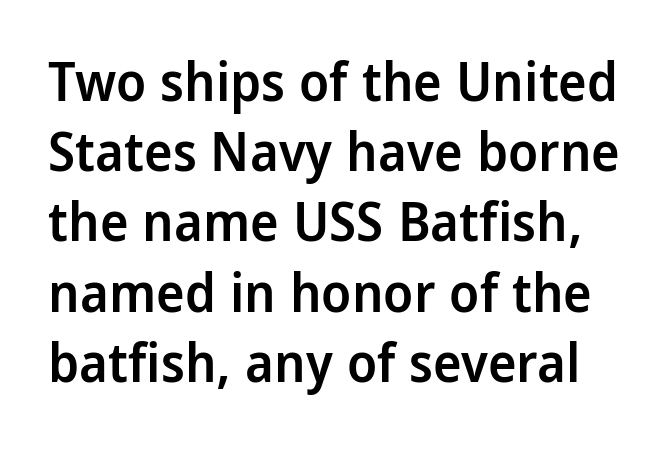
The image shows 54 px semibold, condensed sans-serif type, upright; set normal line spacing (1.3x), normal letter spacing, not underlined; low stroke contrast and a large x-height.
